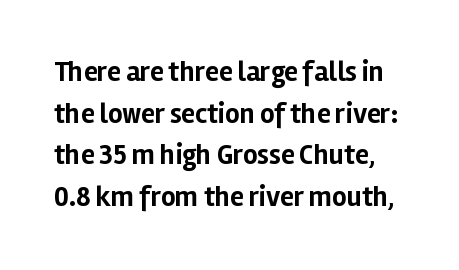
Character widths vary here, with narrow letters taking less room than wide ones. Does the weight exceed regular? Yes, all the way to bold. Students, observe: this is what conventionally led text looks like. The letters sit at their default tracking, neither squeezed nor spread.
